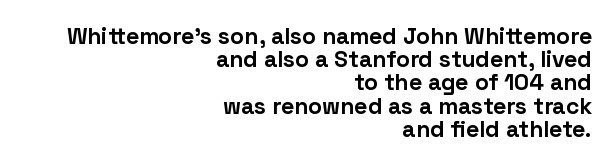
The image shows 23 px bold type, upright; set right-aligned, tight line spacing (1.01x), normal letter spacing, not underlined.
